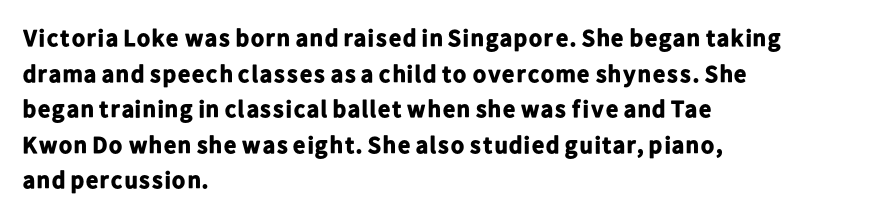
{"italic": "no", "bold": "yes", "underline": "no", "align": "left", "line_spacing": "normal", "line_spacing_ratio": 1.48, "letter_spacing": "normal", "letter_spacing_em": 0.0, "glyph_px": 24}
